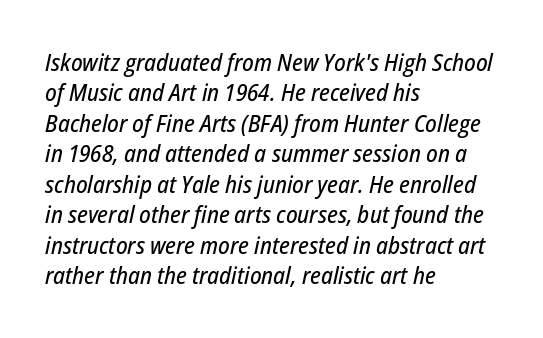
{"italic": "yes", "lean": "right", "slant_degrees": 12, "underline": "no", "align": "left", "line_spacing": "normal", "line_spacing_ratio": 1.27, "letter_spacing": "normal", "letter_spacing_em": 0.0, "glyph_px": 24}
